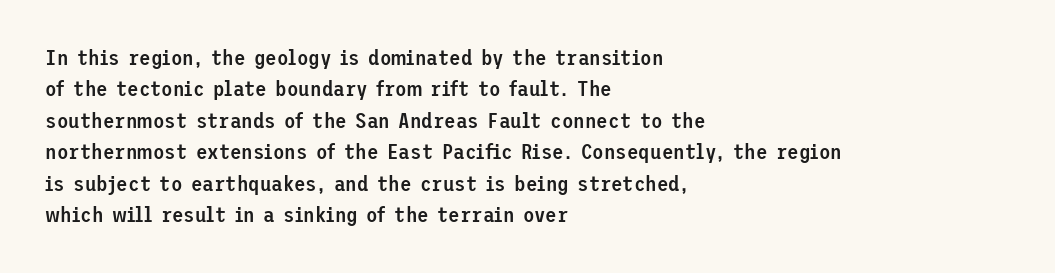
Q: Is the text bold? A: Semi-bold.
Q: Is the text italic (slanted)? A: No, it is upright.
Q: Is the text underlined? A: No.
Q: How is the paragraph aligned? A: Left-aligned.
Q: Is the spacing between letters normal or unusually wide? A: Normal.
Q: Is the spacing between lines tight, normal or loose? A: Normal.
